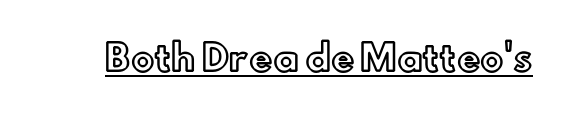
{"italic": "no", "width": "normal", "x_height": "small", "monospaced": "no", "underline": "yes", "letter_spacing": "normal", "letter_spacing_em": 0.0, "glyph_px": 35}
